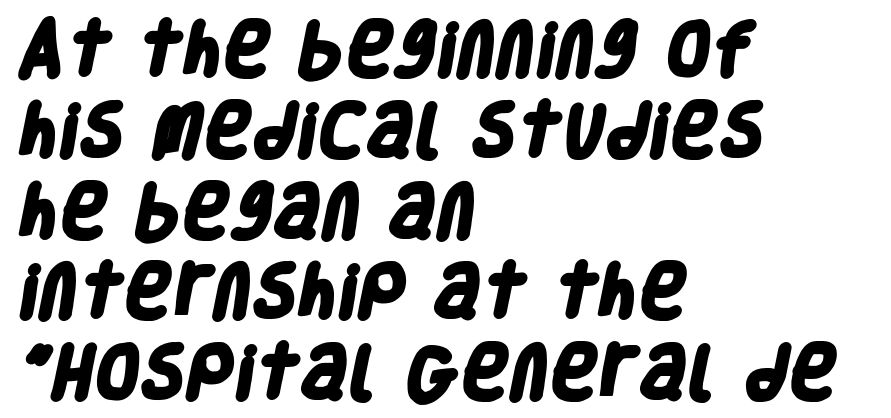
You could not count columns in this text — the font is proportionally spaced. Rows of type keep a routine distance in the vertical direction. The foot of each line stays bare and open. Weight check: bold — yes, fully. A student would call this left alignment; a typographer would say flush left, rag right. The glyphs in this specimen are sans serif.
